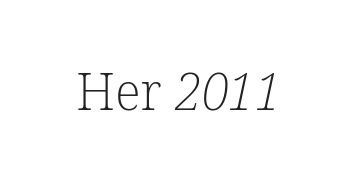
The image shows 51 px light serif type; set normal letter spacing, not underlined; low stroke contrast and a medium x-height.
